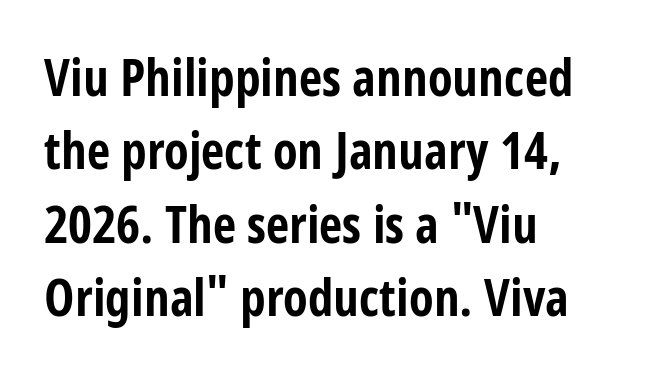
Casual observation: everything's shoved over to the left. Bare-footed words on every line. Look at the stroke-to-counter ratio: heavy, a bold. This is roman type, the default non-slanted kind.
